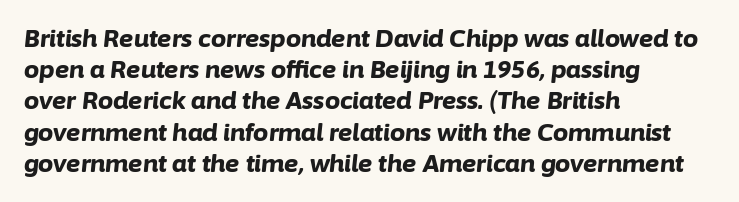
{"italic": "yes", "lean": "right", "slant_degrees": 6, "bold": "yes", "underline": "no", "align": "left", "line_spacing": "normal", "line_spacing_ratio": 1.3, "letter_spacing": "normal", "letter_spacing_em": 0.0, "glyph_px": 24}
